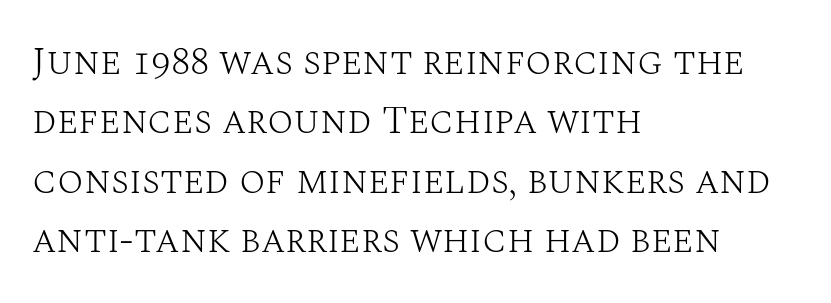
These lines were composed using upright roman letters. Reading down the block, your eye returns to a fixed left position each line. Each letter's strokes conclude with small projecting serifs. Bare-footed words on every line.
